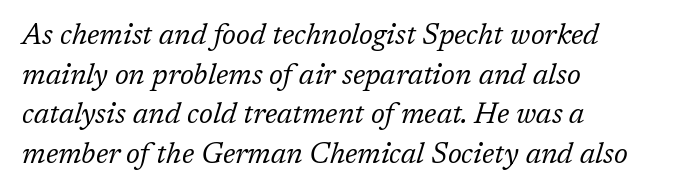
If you drew a ruler down the left edge, every line would touch it. Are there feet on the stems? There are — it's a serif. It's the slanting kind of type. The gap between lines stays unmarked.
